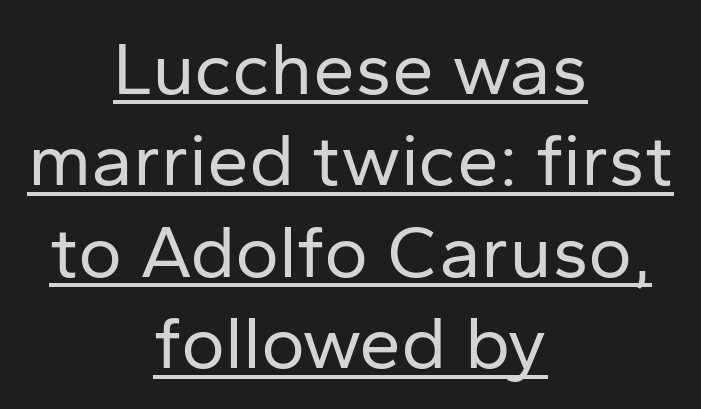
{"serif": "no", "italic": "no", "bold": "no", "weight": "regular", "width": "normal", "stroke_contrast": "low", "x_height": "medium", "monospaced": "no", "underline": "yes", "align": "center", "line_spacing_ratio": 1.22, "letter_spacing": "normal", "letter_spacing_em": 0.0, "glyph_px": 75}
